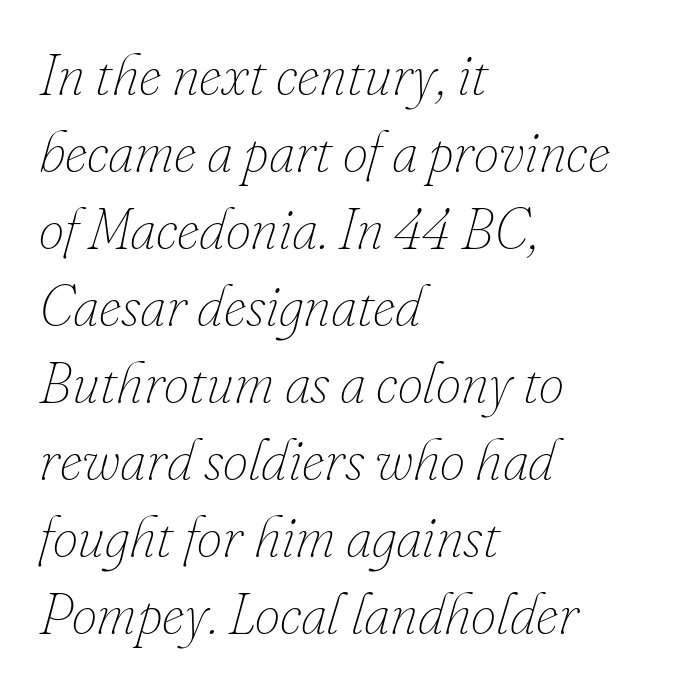
{"italic": "yes", "lean": "right", "slant_degrees": 16, "bold": "no", "weight": "thin", "width": "normal", "stroke_contrast": "low", "x_height": "small", "monospaced": "no", "underline": "no", "align": "left", "line_spacing": "normal", "line_spacing_ratio": 1.35, "letter_spacing": "normal", "letter_spacing_em": 0.0, "glyph_px": 57}
